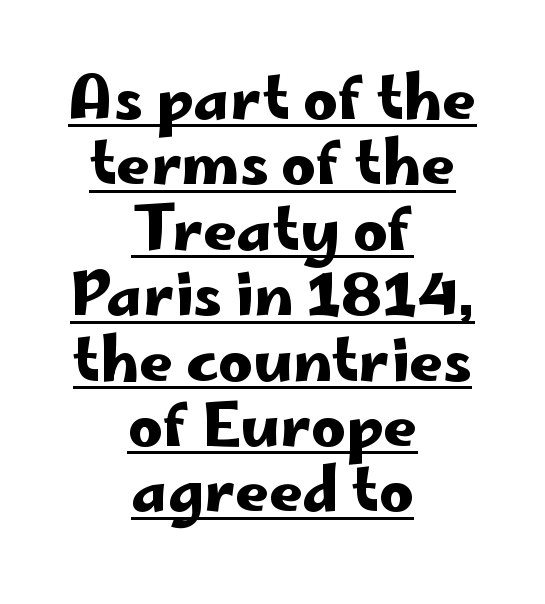
{"serif": "no", "italic": "no", "width": "wide", "stroke_contrast": "low", "x_height": "small", "monospaced": "no", "underline": "yes", "align": "center", "line_spacing": "tight", "line_spacing_ratio": 1.09, "letter_spacing": "normal", "letter_spacing_em": 0.0, "glyph_px": 60}
